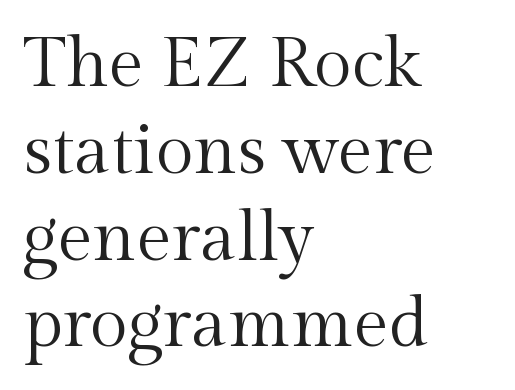
The image shows 70 px regular-weight serif type, upright; set left-aligned, line spacing 1.24x, normal letter spacing, not underlined; a medium x-height.
